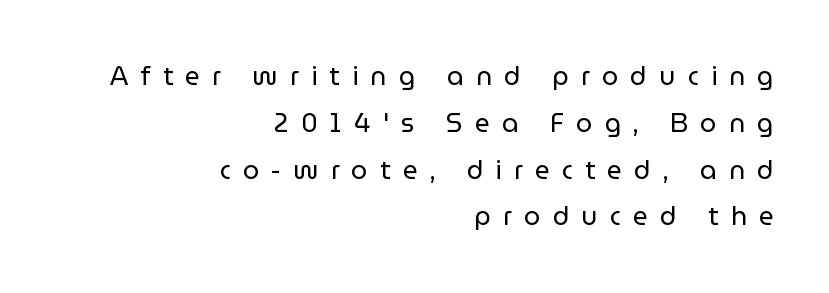
{"italic": "no", "bold": "no", "underline": "no", "align": "right", "line_spacing_ratio": 1.8, "letter_spacing": "wide", "letter_spacing_em": 0.47, "glyph_px": 26}
